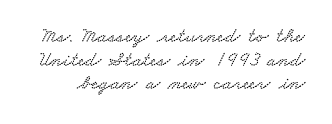
There is no visible air inserted between adjacent glyphs. Underline: absent. The designer dialed line spacing down below the default.
